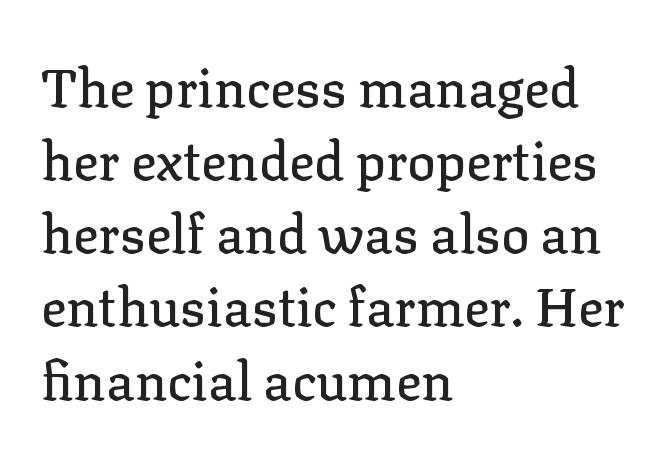
The rendering shows small feet on the letterforms — a serif design. Posture: upright roman. You could call the tracking neutral — neither tight nor loose. Character widths vary here, with narrow letters taking less room than wide ones. Which margin do the lines hug? The left one — the right edge is uneven. Any mark beneath the type? The region is blank.
